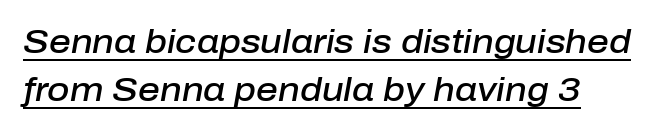
In designer terms, the underline attribute is active on this setting. Successive baselines arrive at the customary interval. Moderately thickened strokes mark this as semibold type. The typography opts for an oblique posture over an upright one. The face used here is proportionally spaced, like ordinary book or web type. Nothing unusual about the tracking: characters are spaced as the font intends.
